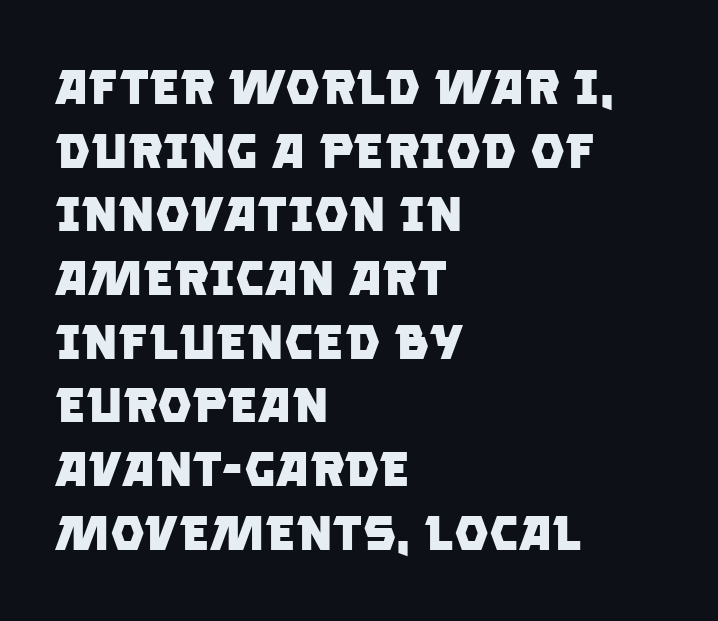
Q: Is the text bold? A: Yes.
Q: Is the typeface a serif or a sans-serif typeface? A: Sans-serif.
Q: Is the text underlined? A: No.
Q: How is the paragraph aligned? A: Left-aligned.
Q: Is the spacing between letters normal or unusually wide? A: Normal.
Q: Is the spacing between lines tight, normal or loose? A: Normal.
Q: Width (condensed, normal, or wide)? A: Normal.
Q: Stroke contrast? A: Low.
Q: x-height? A: Large.
Q: Monospaced? A: No.
